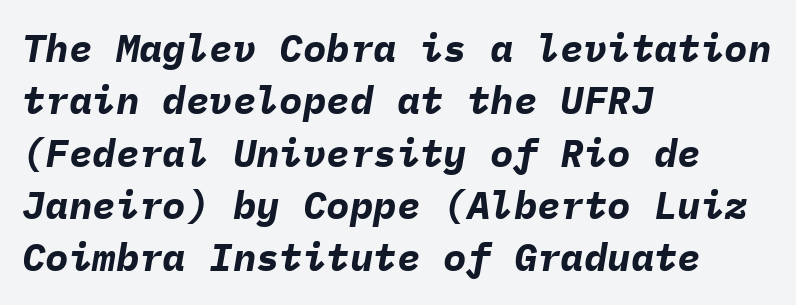
The image shows 39 px bold type, italic (leaning right), monospaced; set left-aligned, normal line spacing (1.34x), normal letter spacing, not underlined; low stroke contrast and a medium x-height.
